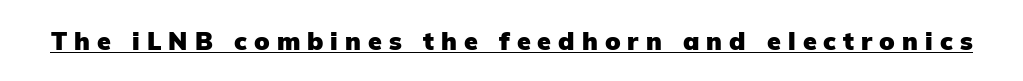
Q: Is the text bold? A: Yes.
Q: Is the text italic (slanted)? A: No, it is upright.
Q: Is the text underlined? A: Yes.
Q: Is the spacing between letters normal or unusually wide? A: Unusually wide.
